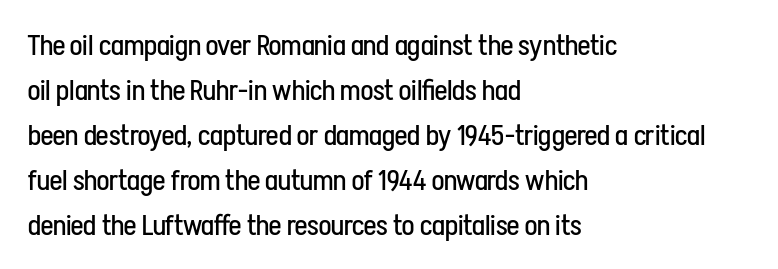
Rule under the text: the space is simply empty. Character widths vary here, with narrow letters taking less room than wide ones. Bold? No — there's no thickening of the strokes. The axis of the letterforms is exactly vertical.
